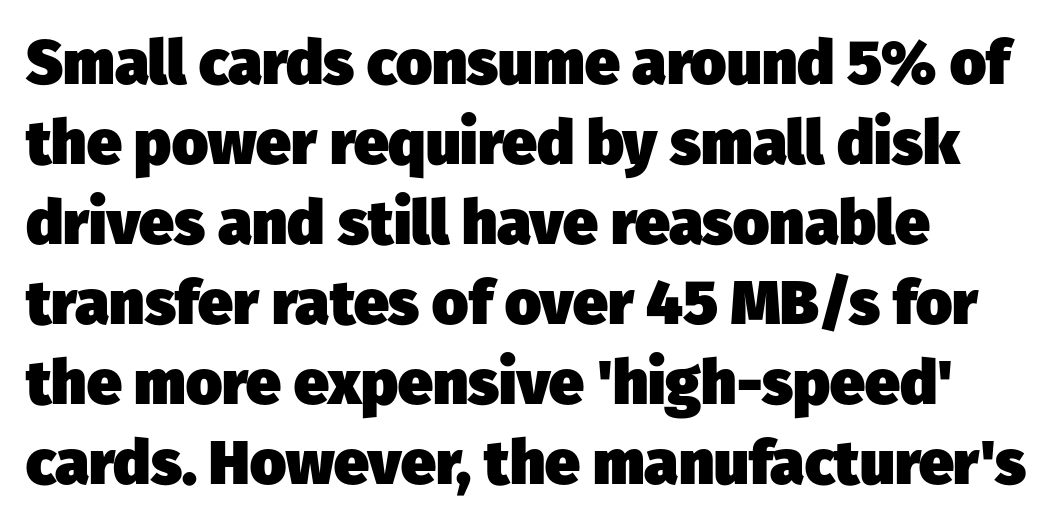
The image shows 62 px heavy sans-serif type; set normal line spacing (1.29x), normal letter spacing, not underlined; low stroke contrast and a medium x-height.
